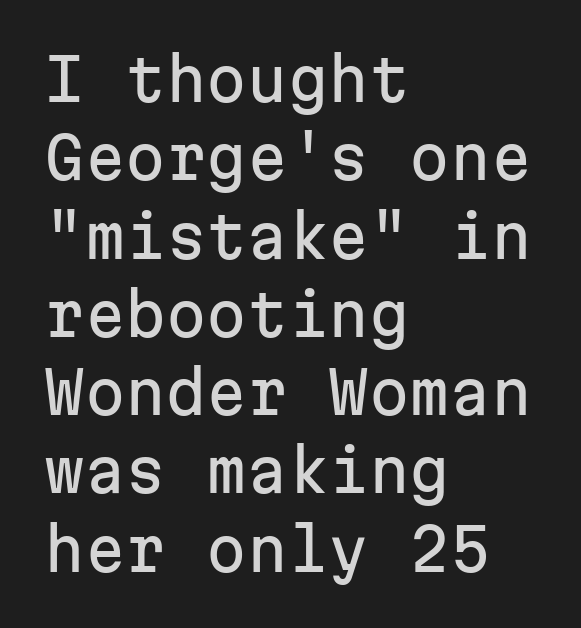
Q: Is the text italic (slanted)? A: No, it is upright.
Q: Is the typeface a serif or a sans-serif typeface? A: Sans-serif.
Q: Is the text underlined? A: No.
Q: How is the paragraph aligned? A: Left-aligned.
Q: Is the spacing between letters normal or unusually wide? A: Normal.
Q: Is the spacing between lines tight, normal or loose? A: Normal.
Q: Width (condensed, normal, or wide)? A: Normal.
Q: Stroke contrast? A: Low.
Q: x-height? A: Medium.
Q: Monospaced? A: Yes.
